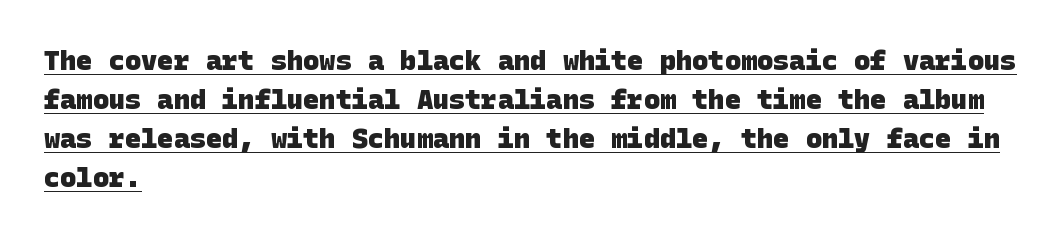
{"bold": "yes", "underline": "yes", "align": "left", "line_spacing": "normal", "line_spacing_ratio": 1.45, "letter_spacing": "normal", "letter_spacing_em": 0.0, "glyph_px": 27}
